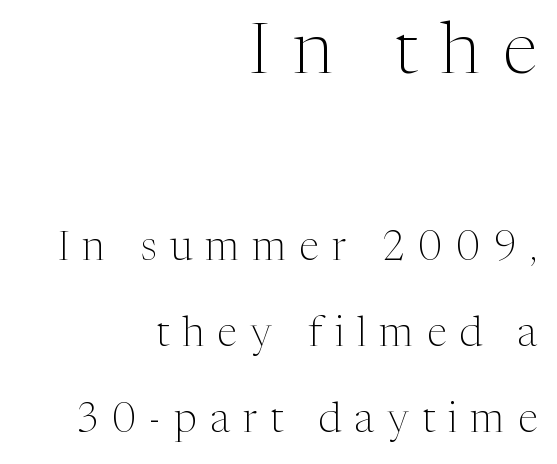
{"serif": "yes", "italic": "no", "bold": "no", "weight": "light", "width": "normal", "stroke_contrast": "medium", "x_height": "medium", "monospaced": "no", "underline": "no", "align": "right", "line_spacing": "loose", "line_spacing_ratio": 2.1, "letter_spacing": "wide", "letter_spacing_em": 0.32, "larger_block": "first", "size_ratio": 1.76, "glyph_px": 72}
